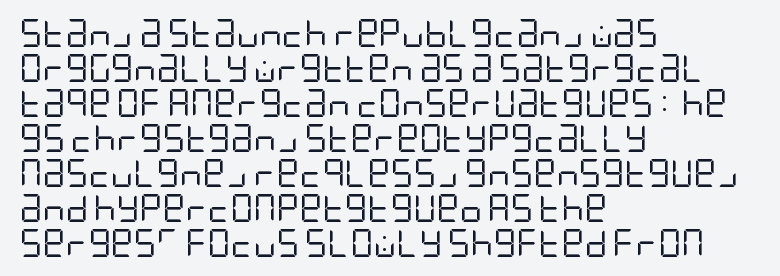
{"serif": "no", "italic": "no", "bold": "no", "weight": "regular", "width": "condensed", "stroke_contrast": "low", "x_height": "large", "underline": "no", "align": "left", "line_spacing": "normal", "line_spacing_ratio": 1.25, "letter_spacing": "normal", "letter_spacing_em": 0.0, "glyph_px": 28}
